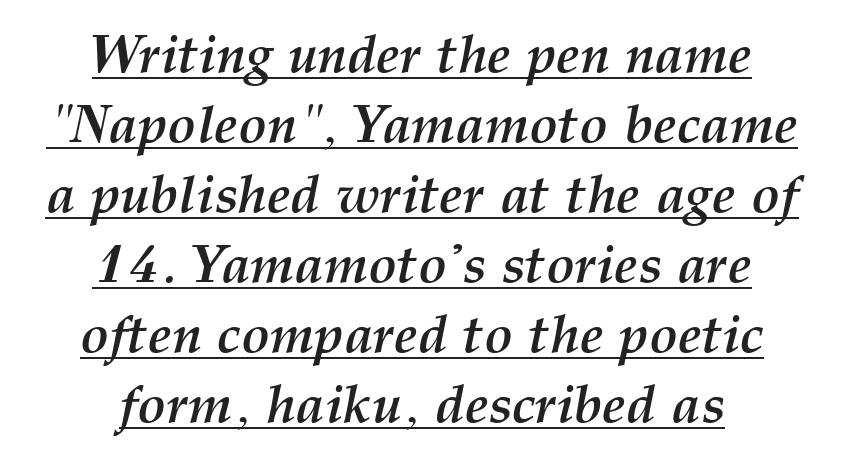
{"italic": "yes", "lean": "right", "slant_degrees": 12, "bold": "yes", "weight": "semibold", "width": "normal", "stroke_contrast": "medium", "x_height": "medium", "monospaced": "no", "underline": "yes", "align": "center", "line_spacing": "normal", "line_spacing_ratio": 1.32, "letter_spacing": "normal", "letter_spacing_em": 0.0, "glyph_px": 53}
